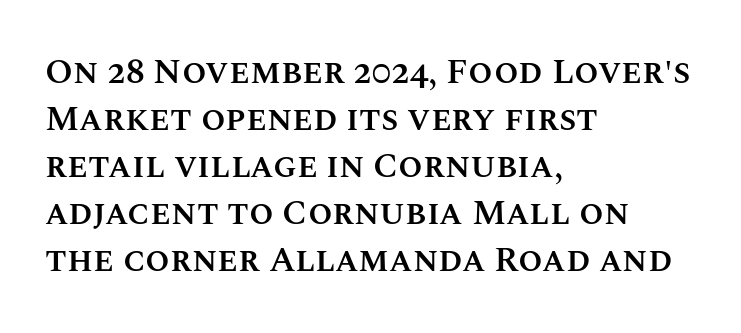
{"italic": "no", "bold": "semi", "weight": "semibold", "width": "normal", "stroke_contrast": "medium", "x_height": "large", "monospaced": "no", "underline": "no", "align": "left", "line_spacing": "normal", "line_spacing_ratio": 1.34, "letter_spacing": "normal", "letter_spacing_em": 0.0, "glyph_px": 35}
